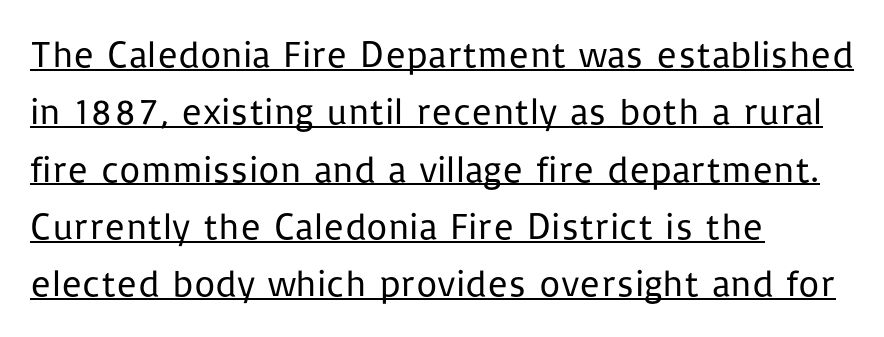
{"serif": "no", "italic": "no", "bold": "no", "weight": "regular", "width": "normal", "stroke_contrast": "low", "x_height": "medium", "monospaced": "no", "underline": "yes", "align": "left", "line_spacing": "normal", "line_spacing_ratio": 1.55, "letter_spacing": "normal", "letter_spacing_em": 0.0, "glyph_px": 37}
